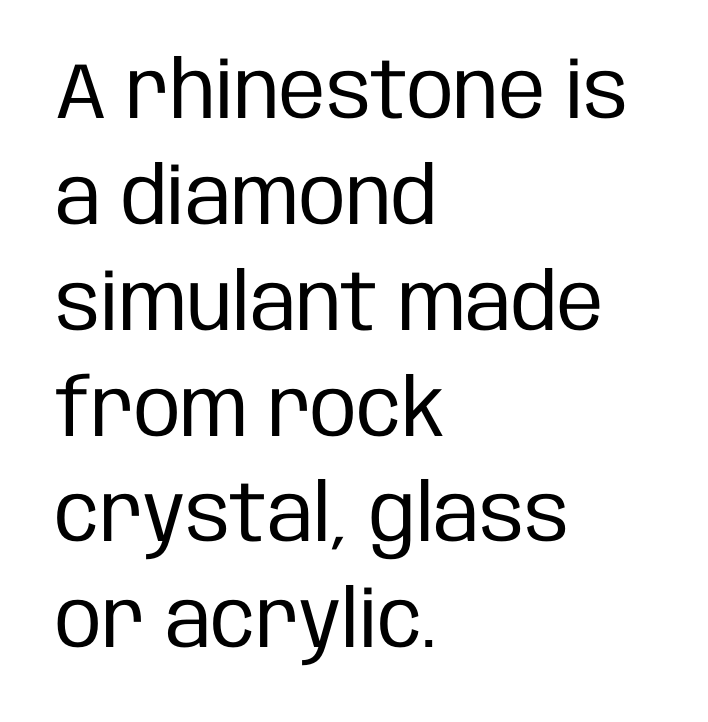
The space directly below the letters is spotless. Think of a printed novel: that variable character pitch is what you see here. Italic: no, the glyphs are upright roman. Evenly set lines give the paragraph a standard silhouette. Does the type have serifs? No, each stem ends abruptly.
